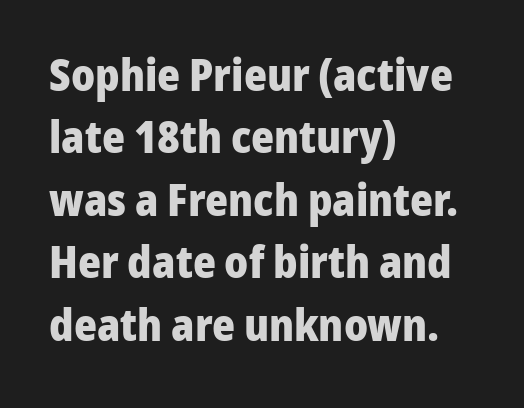
The image shows 44 px heavy sans-serif type, upright; set left-aligned, normal line spacing (1.42x), normal letter spacing, not underlined; low stroke contrast and a medium x-height.
